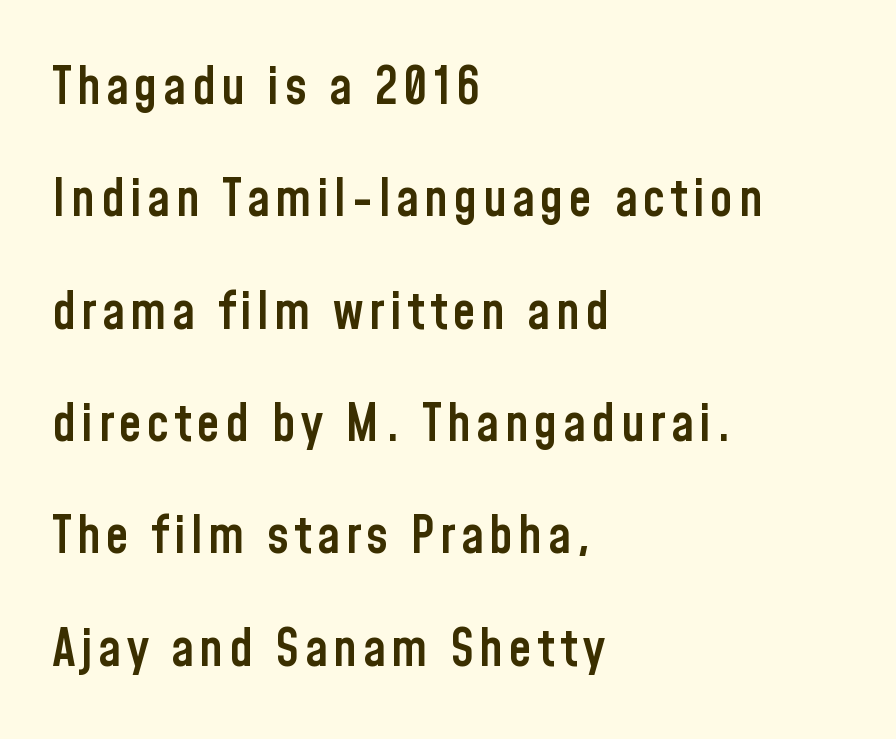
Notice the strokes are somewhat thickened but not fully heavy: this is a semibold. Bare-footed words on every line. Quick note: interline space is abundant. The passage is arranged the way most books set body copy — flush left. The type sits square on the baseline with zero lean.
